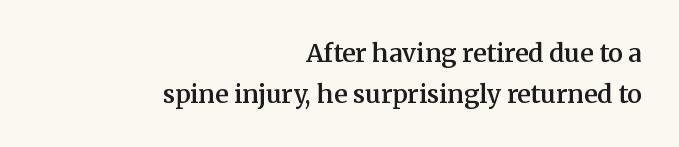
Its strokes are somewhat broadened, the hallmark of semibold type. Descenders hang freely into open space. Reading down the block, your eye finds every line finishing at a fixed right position. Is the letter spacing exaggerated? No — it looks like the ordinary default.
